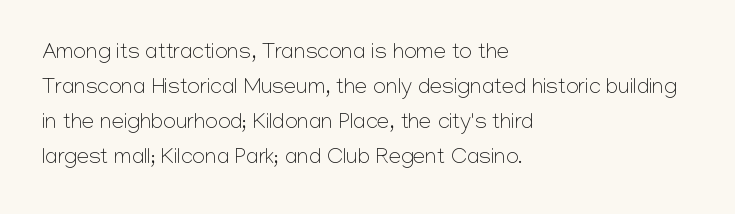
Every stem runs plumb, perpendicular to the baseline. Ink coverage per letter is moderate at most. Does extra space separate the letters? No, they use regular spacing. Line starts are locked; line ends wander. If you measured baseline to baseline, you'd find a middling distance.
